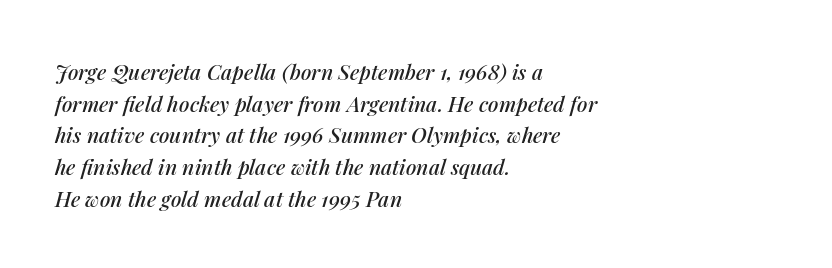
No word sits above an underline. The compositor pushed each line to the left boundary. In terms of letterspacing, this is plain default setting. The passage shown stacks its lines at a standard gap.
